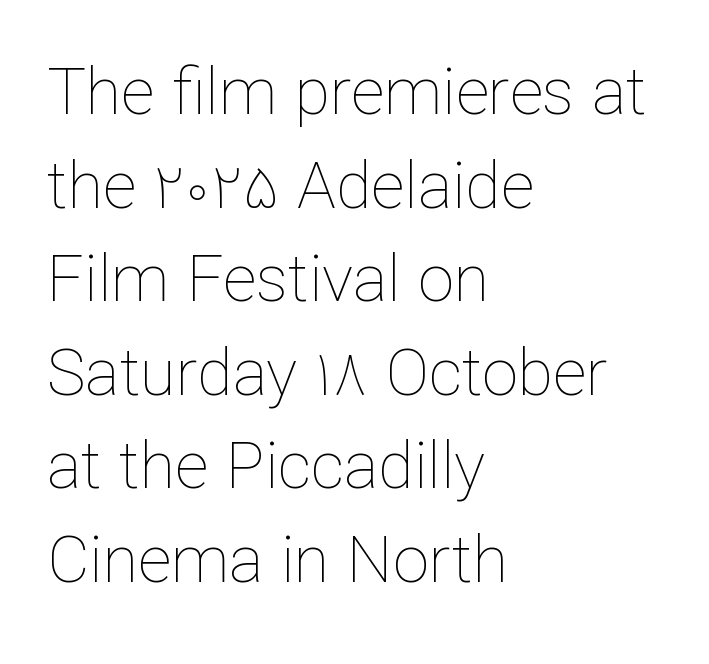
The image shows 65 px thin type, upright; set left-aligned, normal line spacing (1.44x), normal letter spacing, not underlined; low stroke contrast and a medium x-height.
